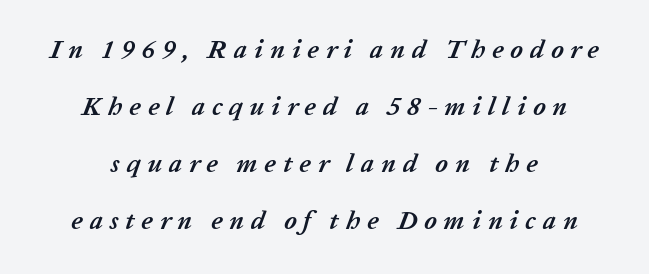
Q: Is the text bold? A: Yes.
Q: Is the text italic (slanted)? A: Yes, it leans right by about 20 degrees.
Q: Is the text underlined? A: No.
Q: How is the paragraph aligned? A: Centered.
Q: Is the spacing between letters normal or unusually wide? A: Unusually wide.
Q: Is the spacing between lines tight, normal or loose? A: Loose.
